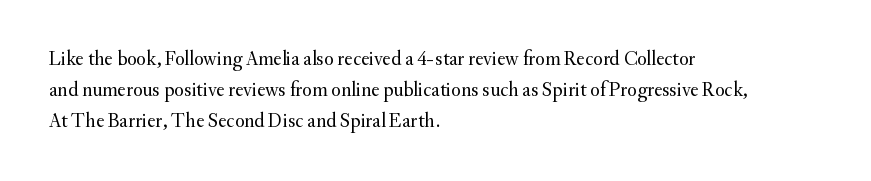
The image shows 20 px text type, upright; set left-aligned, normal line spacing (1.55x), normal letter spacing, not underlined.
